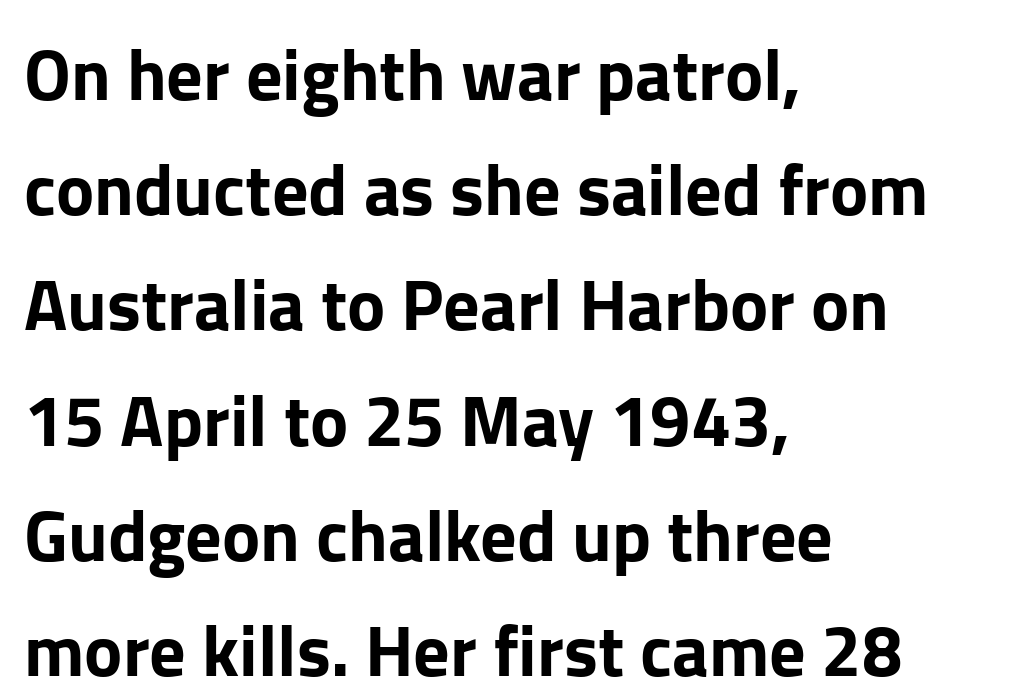
When letters stand straight like this, we call the style roman or upright. A normal amount of white space separates one row of letters from the next. What kind of face is this? One without serifs — a sans. The gaps between neighbouring characters are ordinary and unremarkable. Each row of text sits above clean, open space. Do the characters align in a grid? No, the font is proportional.
